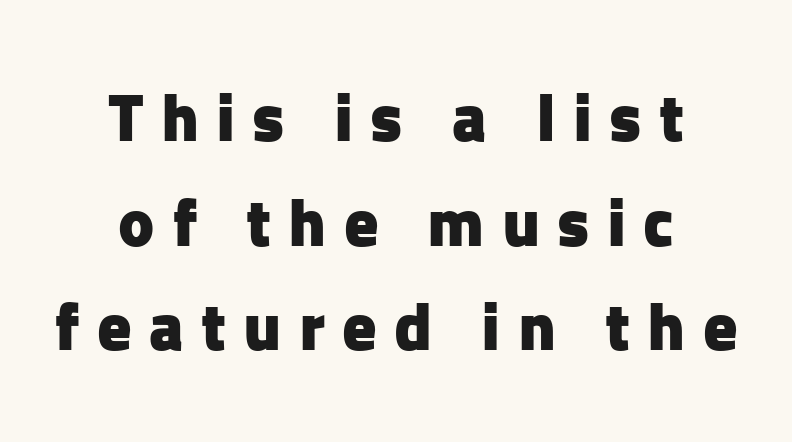
Q: Is the text bold? A: Yes.
Q: Is the text italic (slanted)? A: No, it is upright.
Q: Is the typeface a serif or a sans-serif typeface? A: Sans-serif.
Q: Is the text underlined? A: No.
Q: How is the paragraph aligned? A: Centered.
Q: Is the spacing between letters normal or unusually wide? A: Unusually wide.
Q: Is the spacing between lines tight, normal or loose? A: Normal.
Q: Width (condensed, normal, or wide)? A: Normal.
Q: Stroke contrast? A: Low.
Q: x-height? A: Medium.
Q: Monospaced? A: No.
